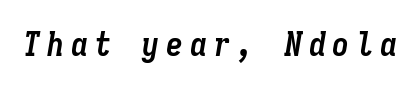
Q: Is the text bold? A: Yes.
Q: Is the text italic (slanted)? A: Yes, it leans right by about 9 degrees.
Q: Is the text underlined? A: No.
Q: Is the spacing between letters normal or unusually wide? A: Unusually wide.
Q: Width (condensed, normal, or wide)? A: Condensed.
Q: Stroke contrast? A: Low.
Q: x-height? A: Medium.
Q: Monospaced? A: Yes.
